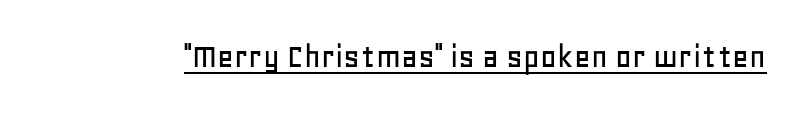
The image shows 36 px sans-serif type, upright; set normal letter spacing, underlined; low stroke contrast and a large x-height.
